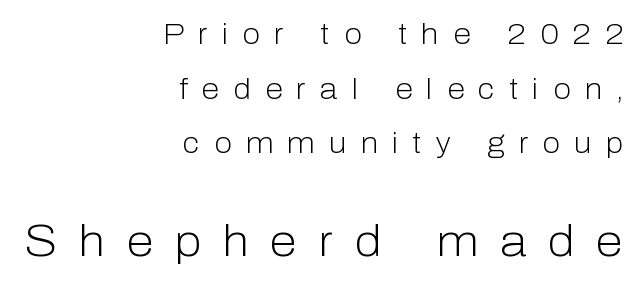
Casual observation: everything's shoved over to the right. Words float on clear page, feet unadorned. The weight would be labelled regular, book, light, or lighter still. The line texture is sparse and dotted thanks to wide tracking. The axis of the letterforms is exactly vertical. Each letter keeps its own natural width here, so spacing adapts to shape.
